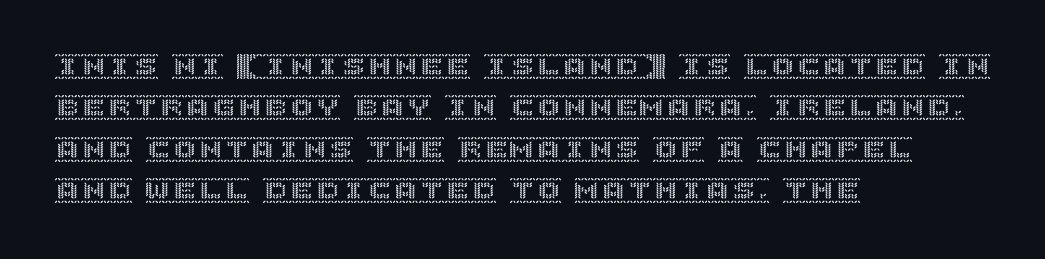
Q: Is the text italic (slanted)? A: No, it is upright.
Q: Is the text underlined? A: No.
Q: How is the paragraph aligned? A: Left-aligned.
Q: Is the spacing between letters normal or unusually wide? A: Normal.
Q: Is the spacing between lines tight, normal or loose? A: Normal.
